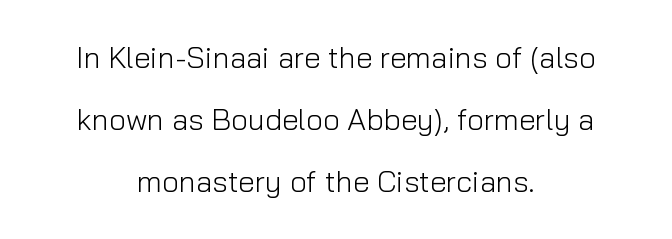
{"serif": "no", "italic": "no", "bold": "no", "weight": "light", "width": "normal", "stroke_contrast": "low", "x_height": "medium", "monospaced": "no", "underline": "no", "align": "center", "line_spacing": "loose", "line_spacing_ratio": 2.07, "letter_spacing": "normal", "letter_spacing_em": 0.0, "glyph_px": 30}
